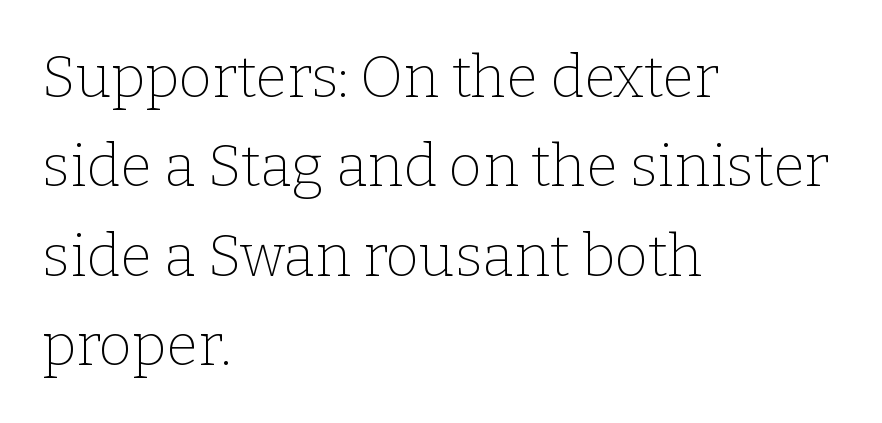
The glyphs are unaccompanied by any horizontal stroke below them. The font family rendered here belongs to the serif group. Normally led — the rows are evenly, conventionally spaced. Is this a fixed-width face? No — the glyphs have proportional, varying widths. The passage is arranged the way most books set body copy — flush left.
